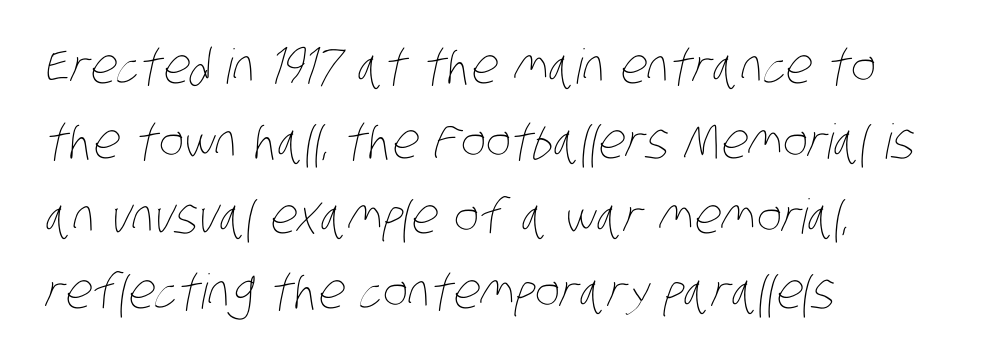
Q: Is the text bold? A: No.
Q: Is the text underlined? A: No.
Q: How is the paragraph aligned? A: Left-aligned.
Q: Is the spacing between letters normal or unusually wide? A: Normal.
Q: Is the spacing between lines tight, normal or loose? A: Normal.
Q: Width (condensed, normal, or wide)? A: Condensed.
Q: Stroke contrast? A: Low.
Q: x-height? A: Large.
Q: Monospaced? A: No.
